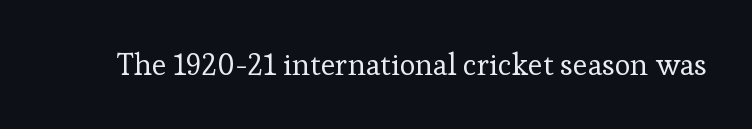
The image shows 30 px regular-weight serif type, upright; set normal letter spacing, not underlined; low stroke contrast and a medium x-height.
